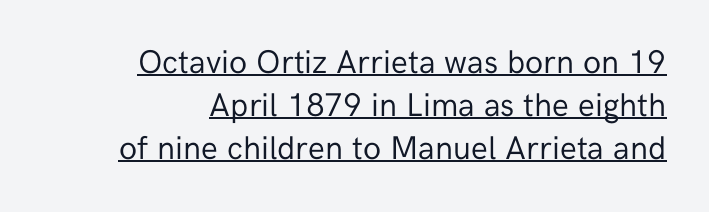
The image shows 33 px regular-weight sans-serif type, upright; set right-aligned, normal line spacing (1.3x), normal letter spacing, underlined; low stroke contrast and a medium x-height.
